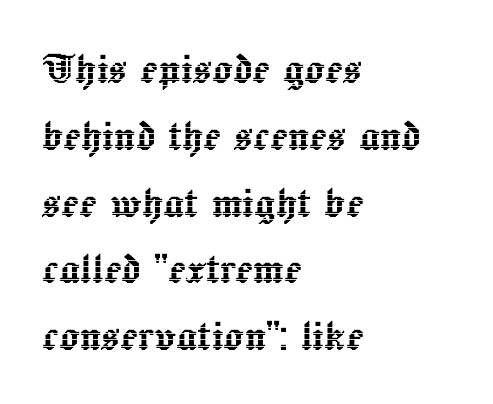
The image shows 51 px text type, upright; set left-aligned, normal line spacing (1.31x), normal letter spacing, not underlined; a medium x-height.
